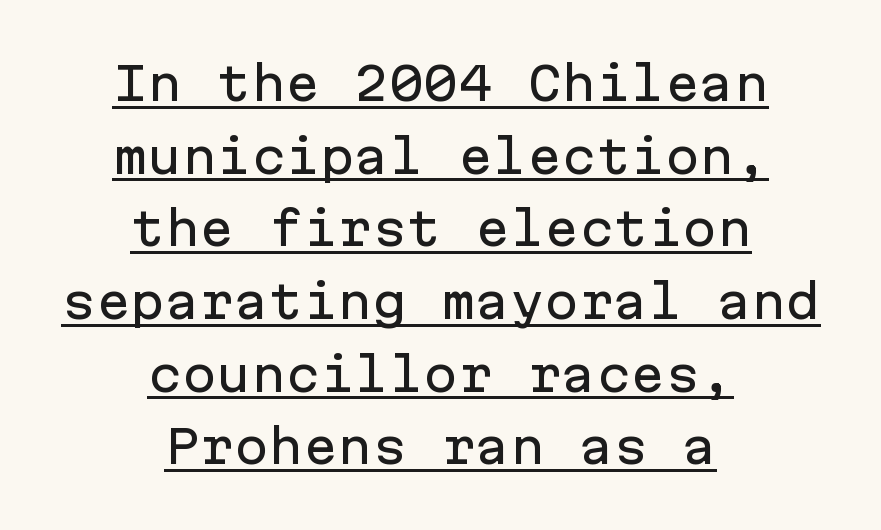
Q: Is the text italic (slanted)? A: No, it is upright.
Q: Is the typeface a serif or a sans-serif typeface? A: Sans-serif.
Q: Is the text underlined? A: Yes.
Q: How is the paragraph aligned? A: Centered.
Q: Is the spacing between letters normal or unusually wide? A: Normal.
Q: Is the spacing between lines tight, normal or loose? A: Normal.
Q: Width (condensed, normal, or wide)? A: Normal.
Q: Stroke contrast? A: Low.
Q: x-height? A: Medium.
Q: Monospaced? A: Yes.
